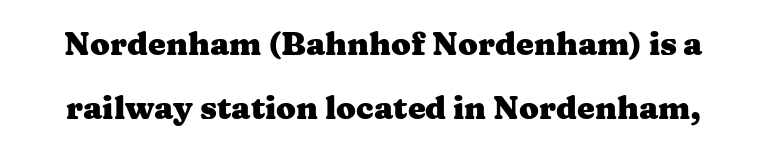
{"serif": "yes", "italic": "no", "bold": "yes", "weight": "heavy", "width": "wide", "stroke_contrast": "medium", "x_height": "medium", "monospaced": "no", "underline": "no", "line_spacing": "loose", "line_spacing_ratio": 2.0, "letter_spacing": "normal", "letter_spacing_em": 0.0, "glyph_px": 32}
